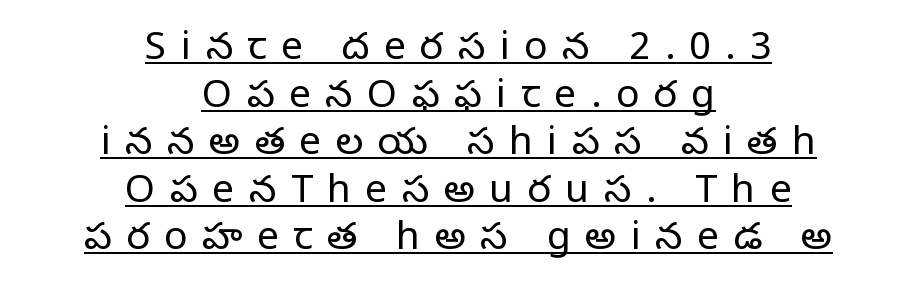
{"serif": "yes", "italic": "no", "bold": "no", "weight": "regular", "width": "normal", "stroke_contrast": "low", "x_height": "large", "monospaced": "no", "underline": "yes", "align": "center", "line_spacing_ratio": 1.22, "letter_spacing": "wide", "letter_spacing_em": 0.37, "glyph_px": 39}
